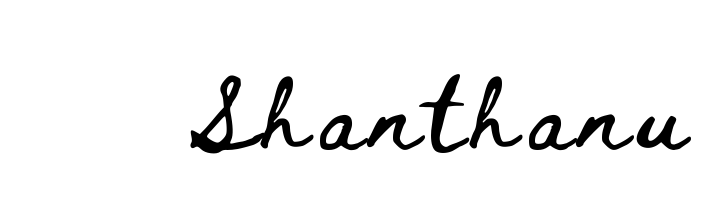
The image shows 70 px wide type; set not underlined; low stroke contrast and a small x-height.
